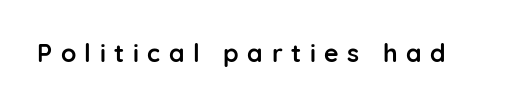
The image shows 25 px bold type, upright; set unusually wide letter spacing (+0.34 em), not underlined.
